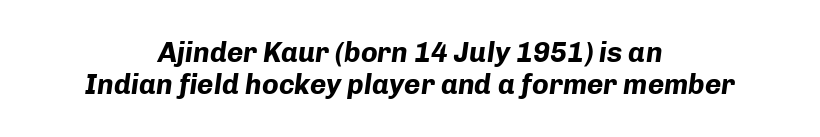
{"italic": "yes", "lean": "right", "slant_degrees": 8, "bold": "yes", "weight": "bold", "width": "normal", "stroke_contrast": "low", "x_height": "medium", "monospaced": "no", "underline": "no", "align": "center", "line_spacing": "tight", "line_spacing_ratio": 1.15, "letter_spacing": "normal", "letter_spacing_em": 0.0, "glyph_px": 28}
